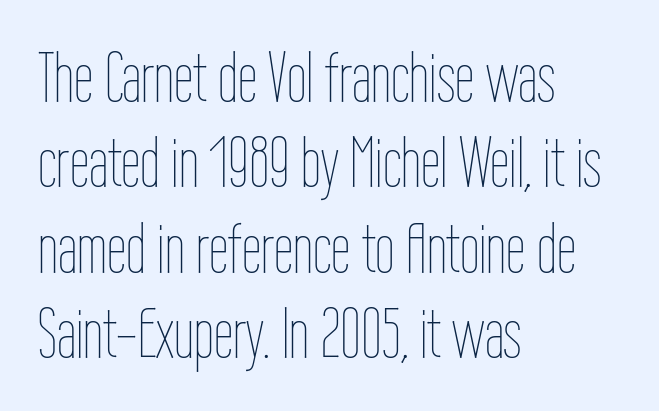
The image shows 70 px thin, condensed type, upright; set left-aligned, line spacing 1.22x, normal letter spacing, not underlined; low stroke contrast and a medium x-height.
